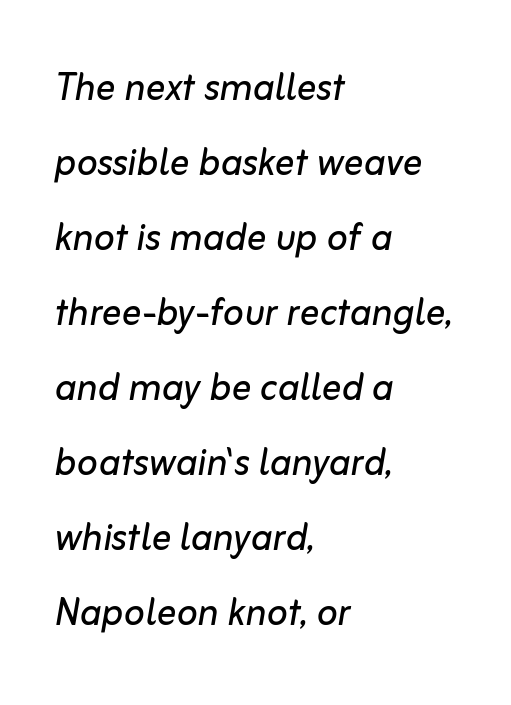
Character widths vary here, with narrow letters taking less room than wide ones. The rows are spaced the way most documents space them. Compared with a centered layout, this one pins lines to the left instead. Tracking here is standard; glyphs follow each other at the usual distance. Nothing heavy about these letters — not bold at all. The letters are slanted; this is an italic face.
